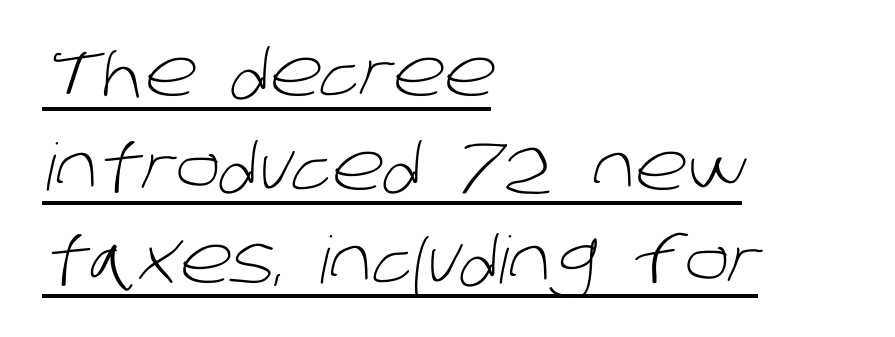
Q: Is the text bold? A: No.
Q: Is the typeface a serif or a sans-serif typeface? A: Sans-serif.
Q: Is the text underlined? A: Yes.
Q: How is the paragraph aligned? A: Left-aligned.
Q: Is the spacing between letters normal or unusually wide? A: Normal.
Q: Is the spacing between lines tight, normal or loose? A: Normal.
Q: Width (condensed, normal, or wide)? A: Normal.
Q: Stroke contrast? A: Low.
Q: x-height? A: Large.
Q: Monospaced? A: No.
